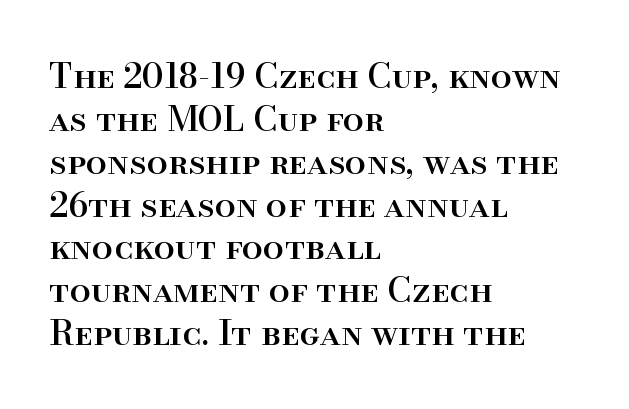
Just letters on the line, the space beneath them empty. Leading matches the norm, producing a regular column. No italicization has been applied; the sample stays upright. Yep, those are serifs on the letters.
